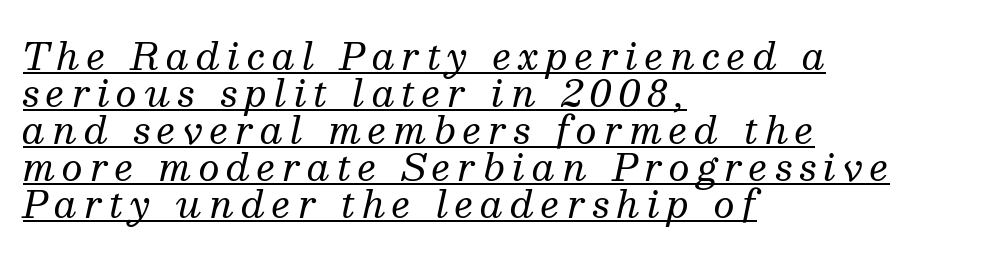
Q: Is the text bold? A: No.
Q: Is the text italic (slanted)? A: Yes, it leans right by about 13 degrees.
Q: Is the typeface a serif or a sans-serif typeface? A: Serif.
Q: Is the text underlined? A: Yes.
Q: How is the paragraph aligned? A: Left-aligned.
Q: Is the spacing between lines tight, normal or loose? A: Tight.
Q: Width (condensed, normal, or wide)? A: Normal.
Q: Stroke contrast? A: Medium.
Q: x-height? A: Medium.
Q: Monospaced? A: No.
